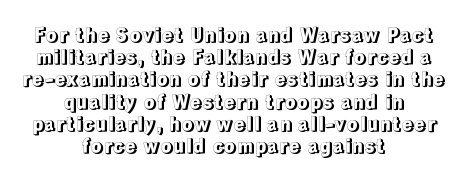
The image shows 20 px text type, upright; set centered, tight line spacing (1.11x), normal letter spacing, not underlined.
